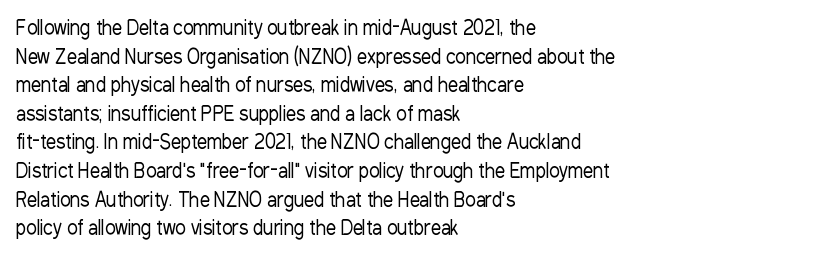
The image shows 20 px text type, upright; set left-aligned, normal line spacing (1.43x), normal letter spacing, not underlined.
